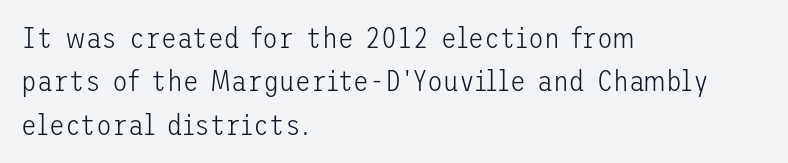
In CSS terms this would be text-align: left. Is the type heavy? It reads as light-to-regular instead. This rendering leaves character spacing at its baseline value. Unlike italic type, these characters show no tilt at all.
